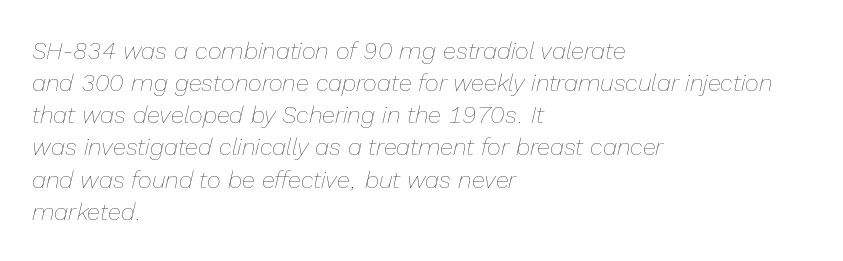
{"italic": "yes", "lean": "right", "slant_degrees": 13, "bold": "no", "underline": "no", "align": "left", "line_spacing": "normal", "line_spacing_ratio": 1.34, "letter_spacing": "normal", "letter_spacing_em": 0.0, "glyph_px": 24}
